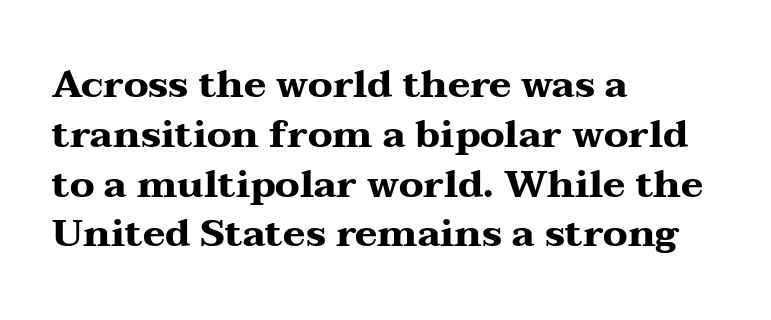
Q: Is the text bold? A: Yes.
Q: Is the text italic (slanted)? A: No, it is upright.
Q: Is the typeface a serif or a sans-serif typeface? A: Serif.
Q: Is the text underlined? A: No.
Q: How is the paragraph aligned? A: Left-aligned.
Q: Is the spacing between letters normal or unusually wide? A: Normal.
Q: Is the spacing between lines tight, normal or loose? A: Normal.
Q: Width (condensed, normal, or wide)? A: Wide.
Q: Stroke contrast? A: Medium.
Q: x-height? A: Medium.
Q: Monospaced? A: No.
